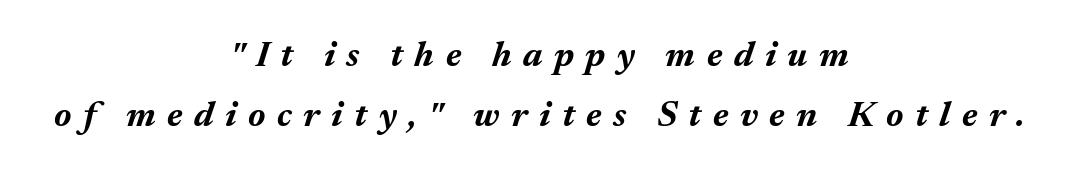
{"italic": "yes", "lean": "right", "slant_degrees": 17, "bold": "yes", "weight": "bold", "width": "normal", "stroke_contrast": "medium", "x_height": "medium", "monospaced": "no", "underline": "no", "align": "center", "line_spacing": "normal", "line_spacing_ratio": 1.68, "letter_spacing": "wide", "letter_spacing_em": 0.32, "glyph_px": 36}
